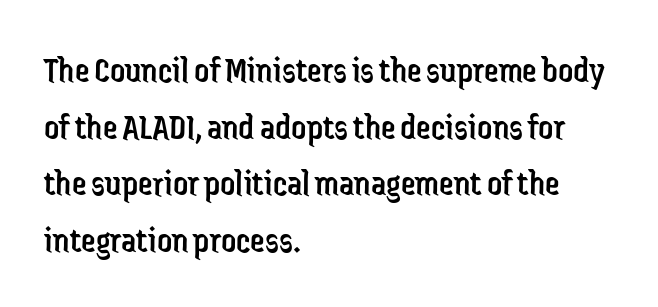
The image shows 37 px regular-weight, condensed sans-serif type, upright; set left-aligned, normal line spacing (1.53x), normal letter spacing, not underlined; low stroke contrast and a medium x-height.
